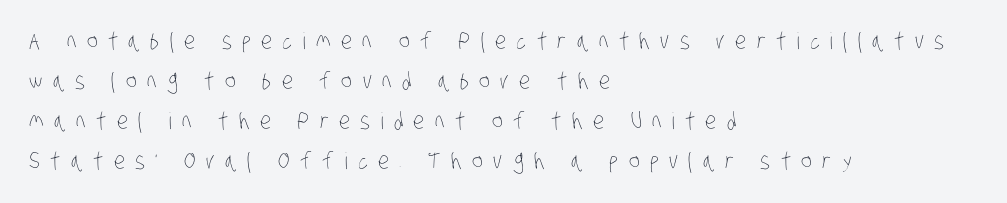
Q: Is the text bold? A: No.
Q: Is the text underlined? A: No.
Q: How is the paragraph aligned? A: Left-aligned.
Q: Is the spacing between letters normal or unusually wide? A: Unusually wide.
